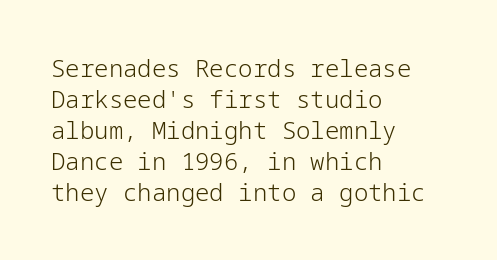
{"italic": "no", "bold": "no", "underline": "no", "align": "left", "line_spacing": "normal", "line_spacing_ratio": 1.29, "letter_spacing": "normal", "letter_spacing_em": 0.0, "glyph_px": 24}
